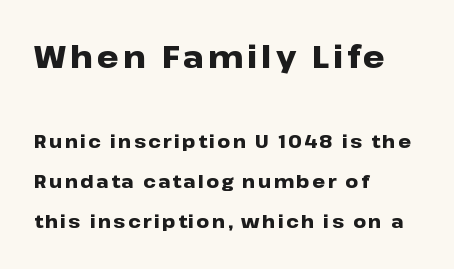
Type size steps down from the first block to the second. A typesetter would call this proportional, since set widths differ per character. A student would call this left alignment; a typographer would say flush left, rag right. As a designer I'd log this as weight 700, bold. A typesetter would mark this as roman, not italic.
